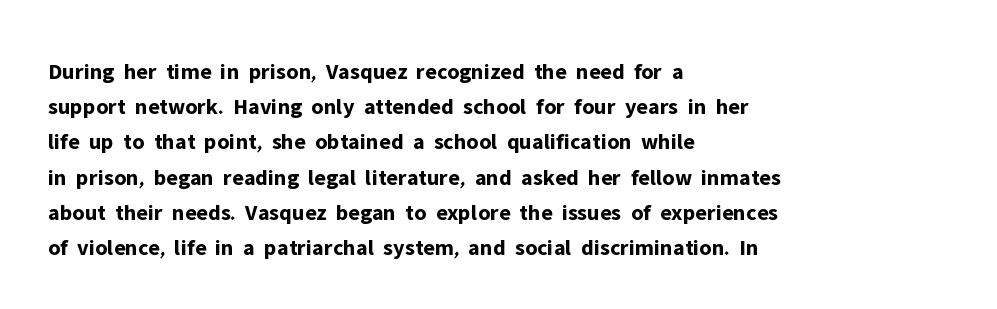
The image shows 23 px bold type, upright; set left-aligned, normal line spacing (1.53x), normal letter spacing, not underlined.
